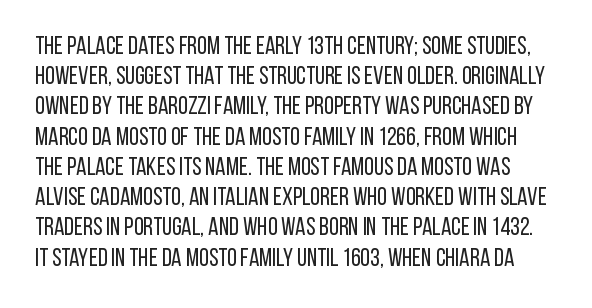
Q: Is the text bold? A: No.
Q: Is the text italic (slanted)? A: No, it is upright.
Q: Is the text underlined? A: No.
Q: Is the spacing between letters normal or unusually wide? A: Normal.
